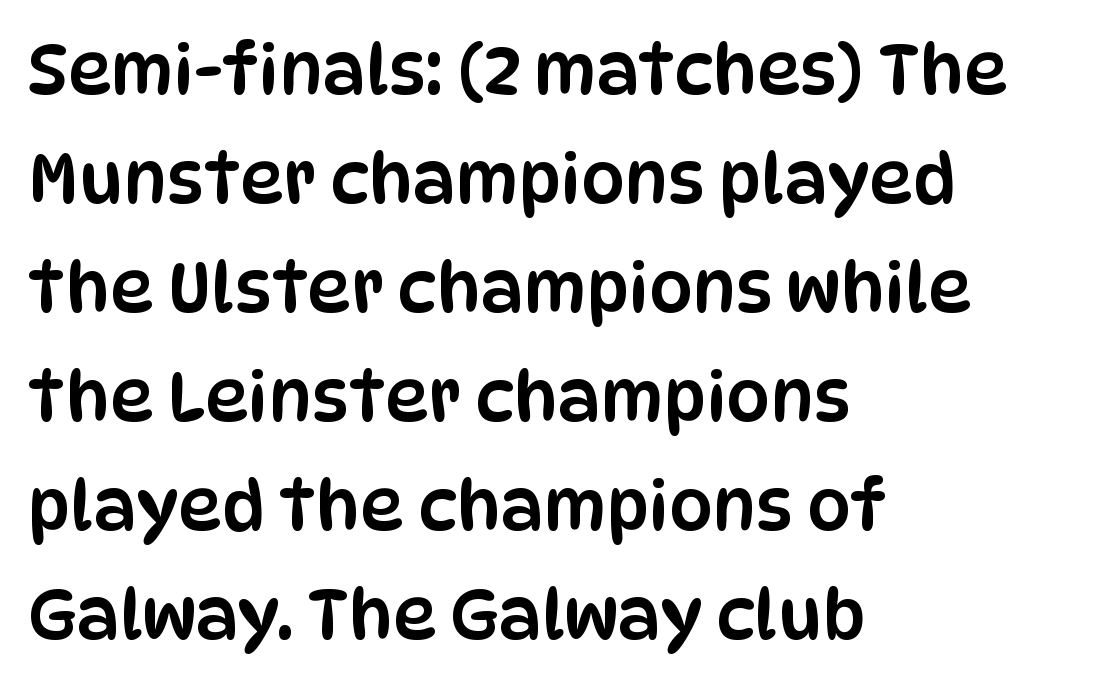
Q: Is the text italic (slanted)? A: No, it is upright.
Q: Is the typeface a serif or a sans-serif typeface? A: Sans-serif.
Q: Is the text underlined? A: No.
Q: How is the paragraph aligned? A: Left-aligned.
Q: Is the spacing between letters normal or unusually wide? A: Normal.
Q: Is the spacing between lines tight, normal or loose? A: Normal.
Q: Width (condensed, normal, or wide)? A: Condensed.
Q: Stroke contrast? A: Low.
Q: x-height? A: Large.
Q: Monospaced? A: No.
